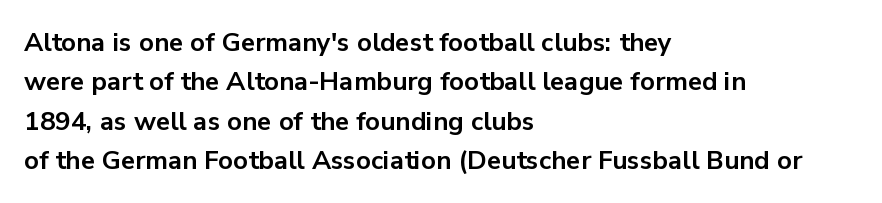
Typeset ragged right — the left edge is the straight one. The passage shown is not underscored anywhere. The lettering stays uniformly vertical, giving the passage a roman look. Short note: letters normally spaced.
